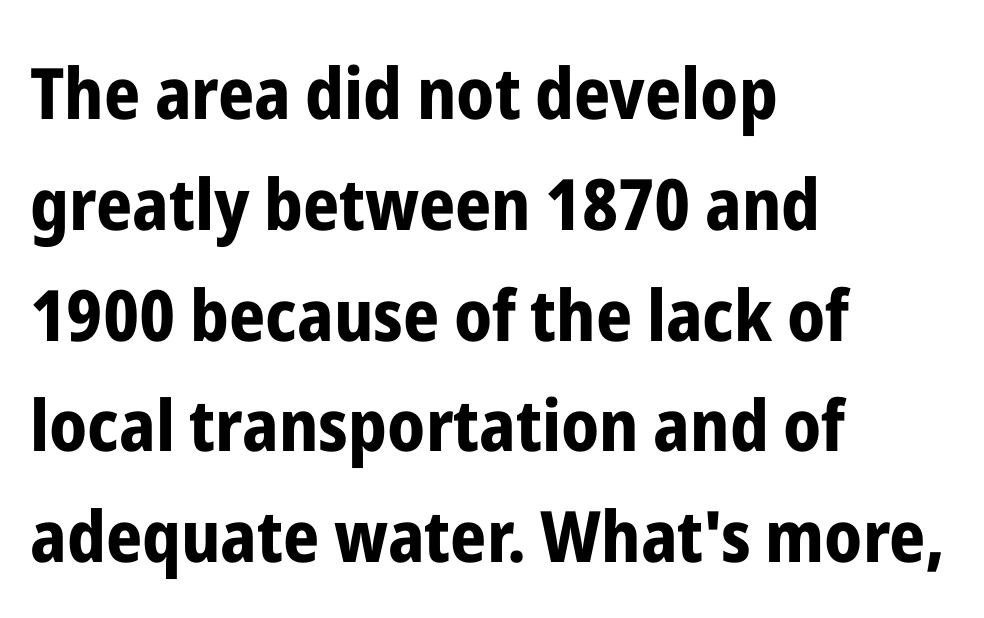
In terms of posture, this sample is upright. Notice how thick the strokes are: this is what a full bold looks like. Just letters on the line, the space beneath them empty. To sum up the face: it is a sans, with no serifs. Interline gaps are of average width in this sample. Do the characters align in a grid? No, the font is proportional.
